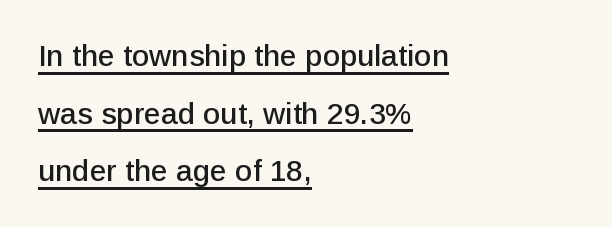
The image shows 30 px sans-serif type, upright; set left-aligned, loose line spacing (1.92x), normal letter spacing, underlined; low stroke contrast and a medium x-height.
